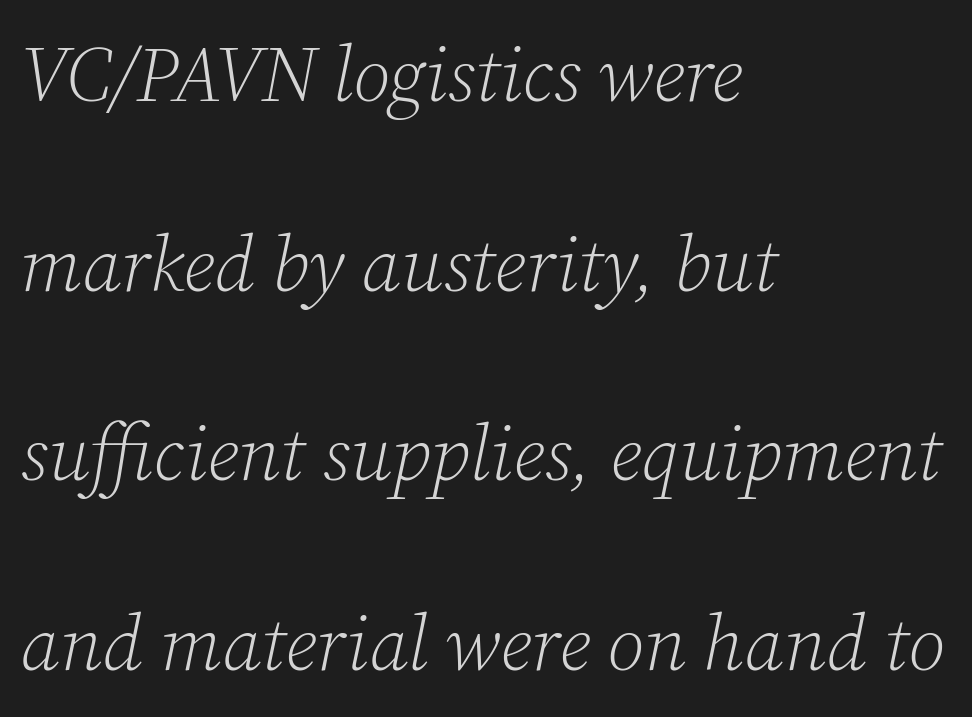
The image shows 78 px light serif type, italic (leaning right); set left-aligned, loose line spacing (2.43x), normal letter spacing, not underlined; low stroke contrast and a medium x-height.
